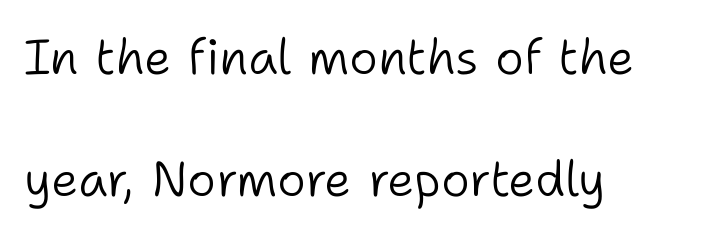
The image shows 49 px light sans-serif type, upright; set left-aligned, loose line spacing (2.49x), normal letter spacing, not underlined; low stroke contrast and a medium x-height.
